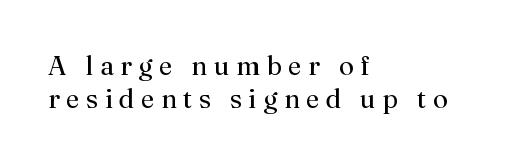
{"italic": "no", "bold": "no", "underline": "no", "align": "left", "line_spacing_ratio": 1.21, "letter_spacing": "wide", "letter_spacing_em": 0.25, "glyph_px": 27}
